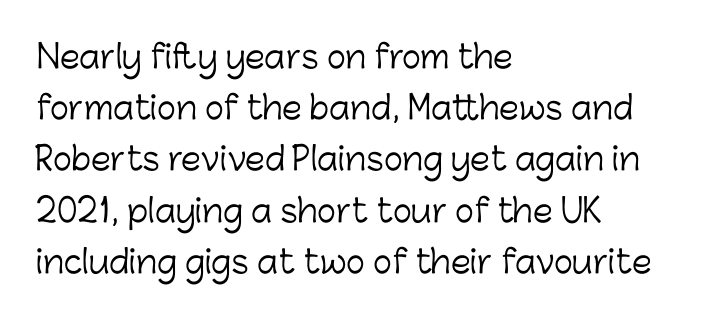
The space between consecutive lines is moderate. Look at the bottom of the vertical strokes: they stop flat, with no serifs. Horizontally, the lines are justified to the leading edge only. Do the characters align in a grid? No, the font is proportional.
